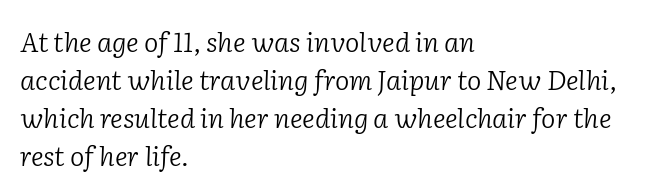
Q: Is the text bold? A: No.
Q: Is the text italic (slanted)? A: Yes, it leans right by about 2 degrees.
Q: Is the text underlined? A: No.
Q: How is the paragraph aligned? A: Left-aligned.
Q: Is the spacing between letters normal or unusually wide? A: Normal.
Q: Is the spacing between lines tight, normal or loose? A: Normal.
